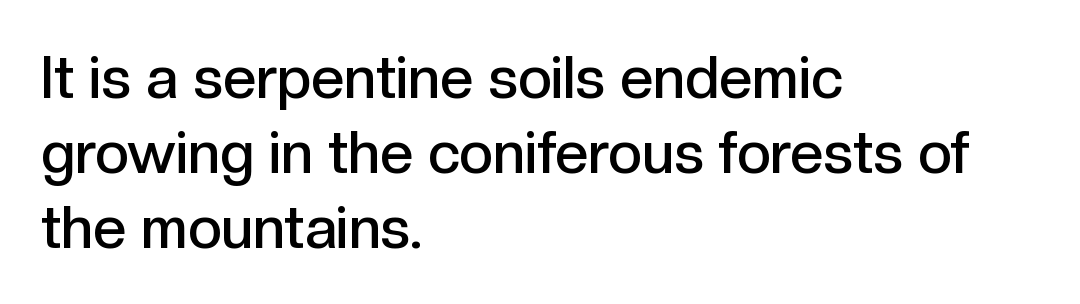
Q: Is the text bold? A: Semi-bold.
Q: Is the text italic (slanted)? A: No, it is upright.
Q: Is the typeface a serif or a sans-serif typeface? A: Sans-serif.
Q: Is the text underlined? A: No.
Q: How is the paragraph aligned? A: Left-aligned.
Q: Is the spacing between letters normal or unusually wide? A: Normal.
Q: Is the spacing between lines tight, normal or loose? A: Normal.
Q: Width (condensed, normal, or wide)? A: Normal.
Q: x-height? A: Medium.
Q: Monospaced? A: No.
